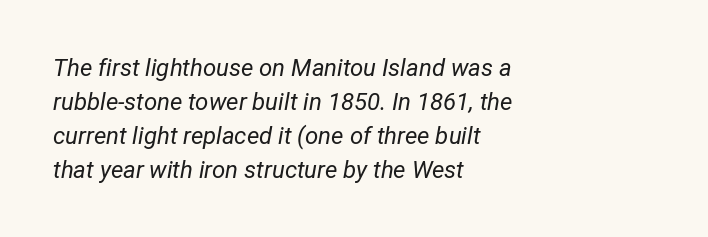
Q: Is the text bold? A: No.
Q: Is the text italic (slanted)? A: Yes, it leans right by about 12 degrees.
Q: Is the text underlined? A: No.
Q: How is the paragraph aligned? A: Left-aligned.
Q: Is the spacing between letters normal or unusually wide? A: Normal.
Q: Is the spacing between lines tight, normal or loose? A: Normal.
